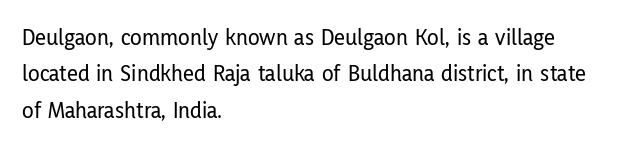
{"italic": "no", "underline": "no", "align": "left", "line_spacing": "normal", "line_spacing_ratio": 1.52, "letter_spacing": "normal", "letter_spacing_em": 0.0, "glyph_px": 24}
